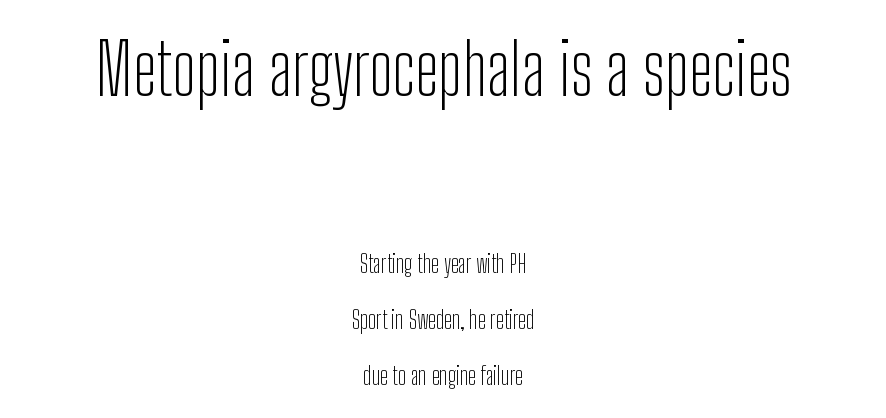
Q: Is the text bold? A: No.
Q: Is the text italic (slanted)? A: No, it is upright.
Q: Is the typeface a serif or a sans-serif typeface? A: Sans-serif.
Q: Is the text underlined? A: No.
Q: How is the paragraph aligned? A: Centered.
Q: Is the spacing between letters normal or unusually wide? A: Normal.
Q: Is the spacing between lines tight, normal or loose? A: Loose.
Q: Which block of text is set in a larger size, the first (top) or the second (bottom)? A: The first (top) one.
Q: Width (condensed, normal, or wide)? A: Condensed.
Q: Stroke contrast? A: Low.
Q: x-height? A: Medium.
Q: Monospaced? A: No.
